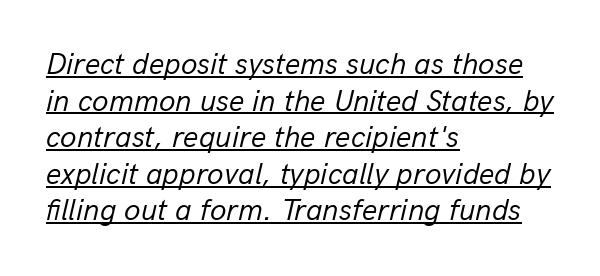
Q: Is the text bold? A: No.
Q: Is the text italic (slanted)? A: Yes, it leans right by about 13 degrees.
Q: Is the text underlined? A: Yes.
Q: How is the paragraph aligned? A: Left-aligned.
Q: Is the spacing between letters normal or unusually wide? A: Normal.
Q: Width (condensed, normal, or wide)? A: Normal.
Q: Stroke contrast? A: Low.
Q: x-height? A: Medium.
Q: Monospaced? A: No.
